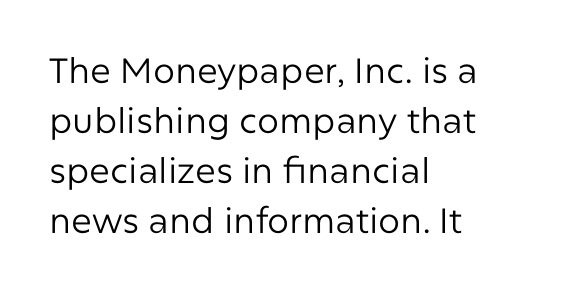
The image shows 35 px regular-weight sans-serif type, upright; set left-aligned, normal line spacing (1.43x), normal letter spacing, not underlined; low stroke contrast and a medium x-height.
